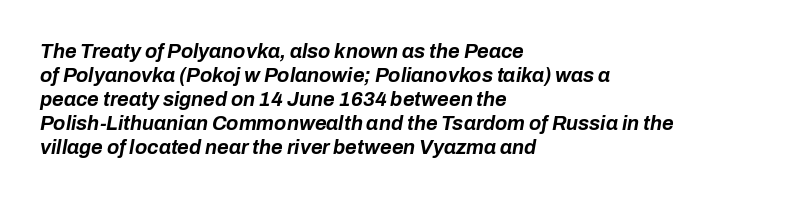
The passage shown leans; its letterforms are oblique. Line beginnings align vertically; line endings do not. The letterforms sit shoulder to shoulder at normal distance. The words here are not underlined. Compared with an ordinary text face, these strokes are far heavier — a full bold.
